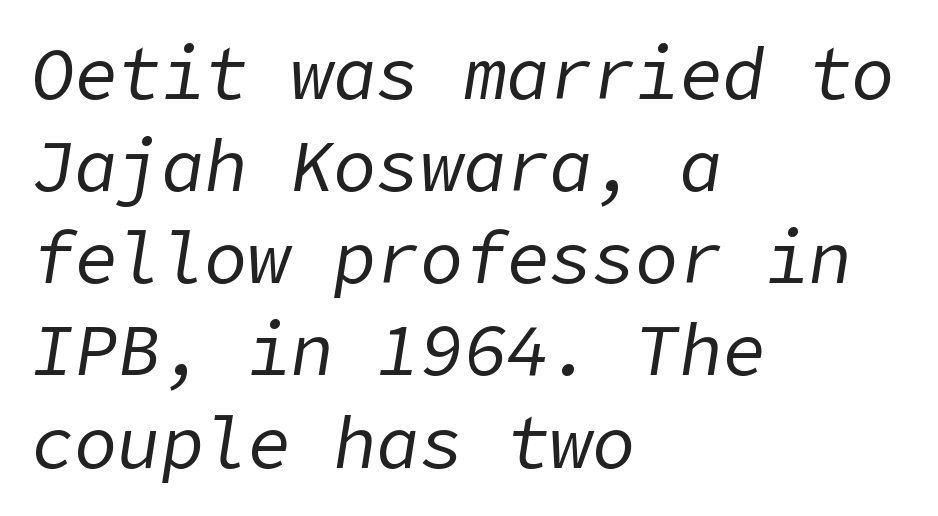
This sample uses an oblique cut, with every glyph tilted off the vertical. A light-to-regular cut is what we see here. The compositor pushed each line to the left boundary. Tracking value appears to be zero — textbook default spacing.
